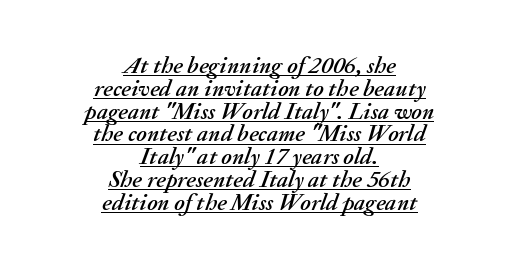
The type is set solid horizontally, with unmodified tracking. This sample uses an oblique cut, with every glyph tilted off the vertical. Leading is clearly below the norm, producing a dense column. Line starts and ends both wander, symmetrically.
